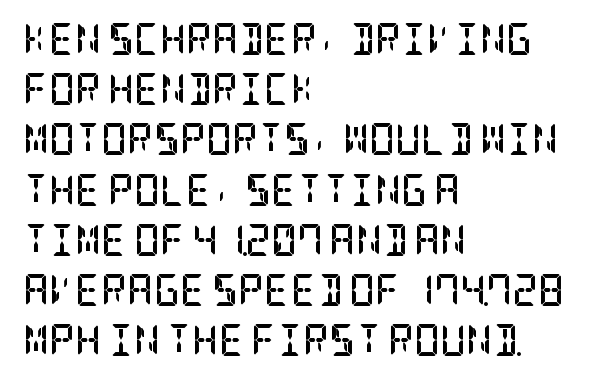
Interline gaps are of average width in this sample. Typographically, this falls in the serif category. Ascenders rise straight up at ninety degrees. You'd pick this weight for a headline — it's a proper bold.
